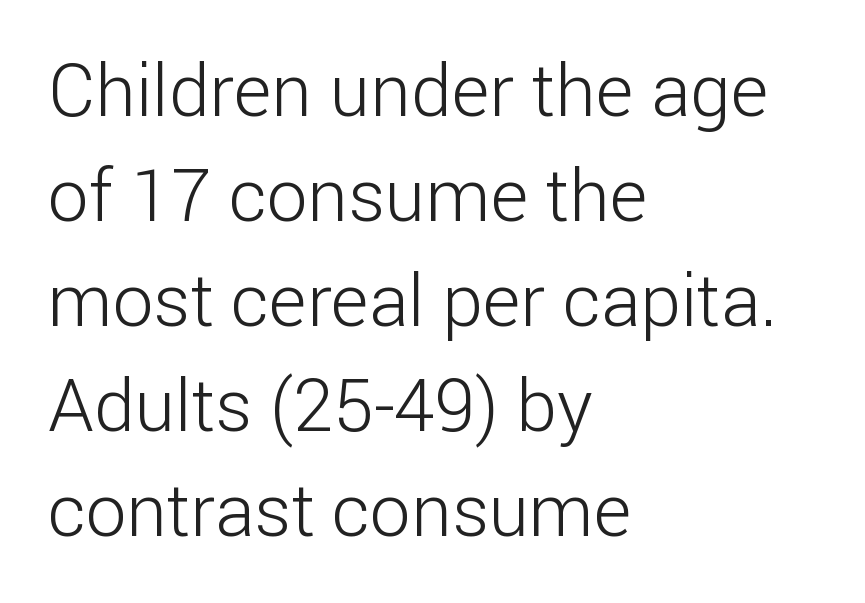
Each letter keeps its own natural width here, so spacing adapts to shape. You can tell it's not italic because the verticals are truly vertical. Summary of weight: not heavy and not bold. Interline gaps are of average width in this sample. Anything drawn beneath the words? Only blank space. Type style note: lacks serifs.
